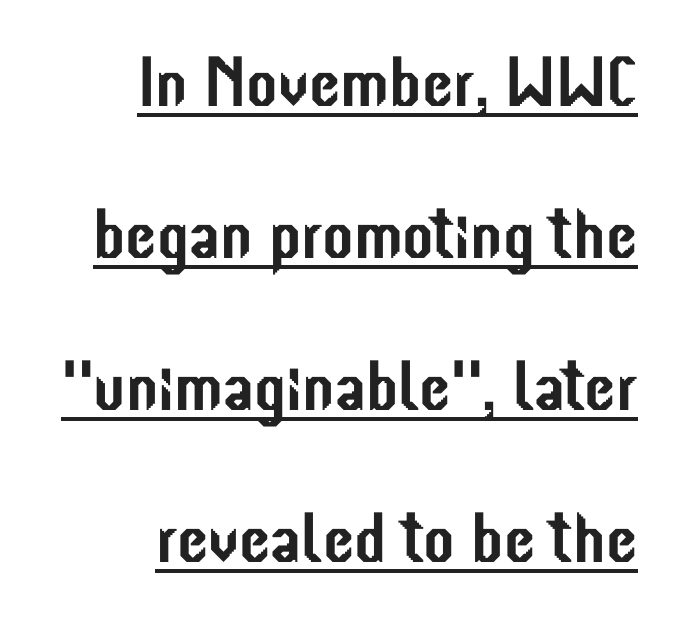
The image shows 71 px condensed sans-serif type, upright; set loose line spacing (2.14x), normal letter spacing, underlined; low stroke contrast and a medium x-height.
